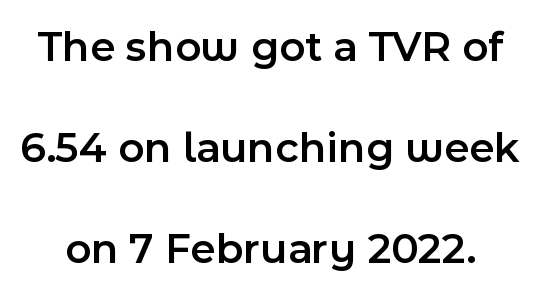
Q: Is the text bold? A: Semi-bold.
Q: Is the text italic (slanted)? A: No, it is upright.
Q: Is the typeface a serif or a sans-serif typeface? A: Sans-serif.
Q: Is the text underlined? A: No.
Q: Is the spacing between letters normal or unusually wide? A: Normal.
Q: Is the spacing between lines tight, normal or loose? A: Loose.
Q: Width (condensed, normal, or wide)? A: Normal.
Q: x-height? A: Medium.
Q: Monospaced? A: No.
